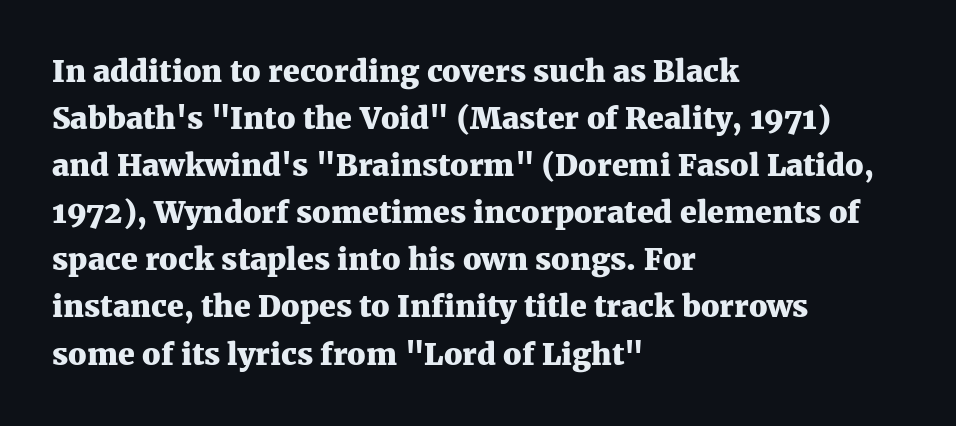
Posture: straight, roman, zero tilt. Leftover space on each line is placed entirely after the last word. Each glyph is drawn with heavy, bold strokes. The passage shown has conventional tracking throughout.
